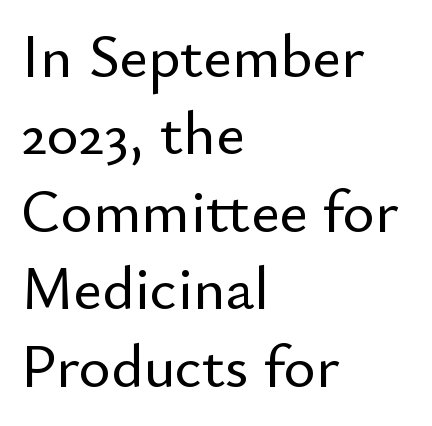
Unlike a traditional serif, this face leaves its strokes unadorned. Notice how the stems are strictly vertical — no italics here. Is the letter spacing exaggerated? No — it looks like the ordinary default. Rule under the text: the space is simply empty. Interline gaps are of average width in this sample.
